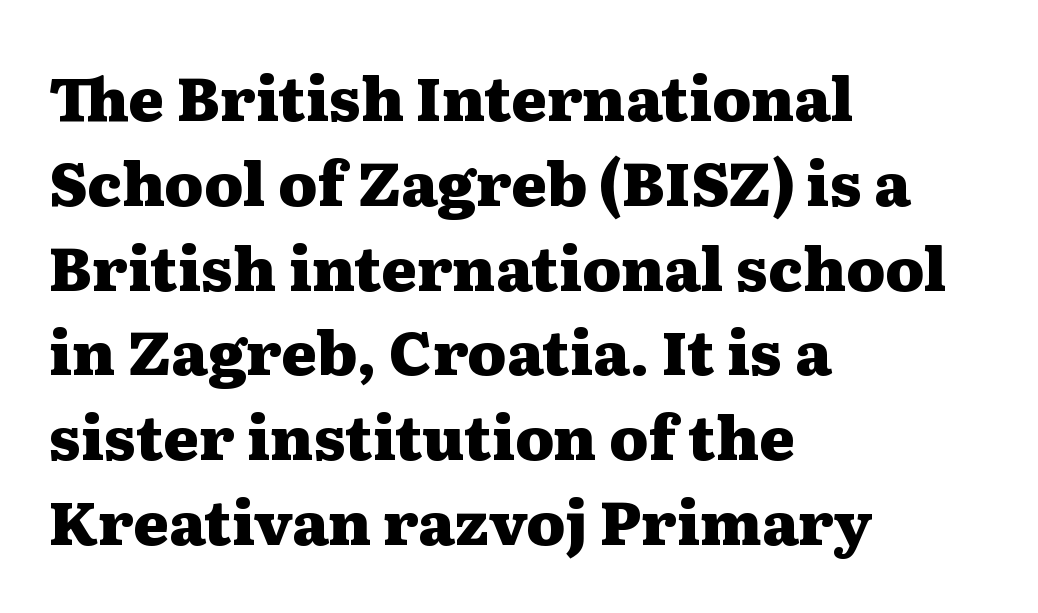
{"serif": "yes", "italic": "no", "bold": "yes", "weight": "heavy", "width": "wide", "stroke_contrast": "medium", "x_height": "medium", "monospaced": "no", "underline": "no", "align": "left", "line_spacing": "normal", "line_spacing_ratio": 1.39, "letter_spacing": "normal", "letter_spacing_em": 0.0, "glyph_px": 61}
